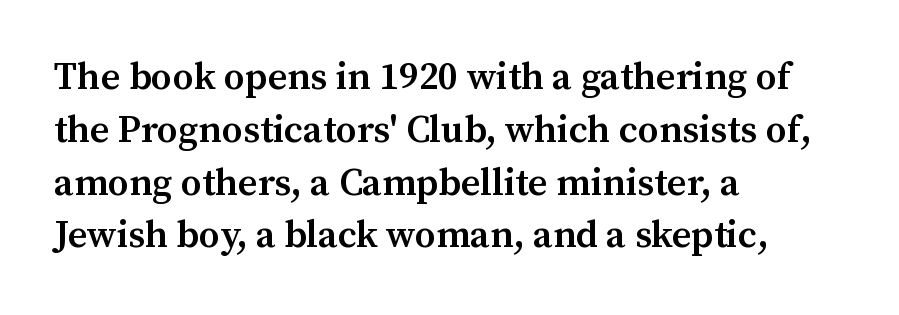
Each letter's strokes conclude with small projecting serifs. These lines keep a tight, regular rhythm from letter to letter. Proportional: the letters do not fall into vertical columns. One-word summary of the alignment: left.
